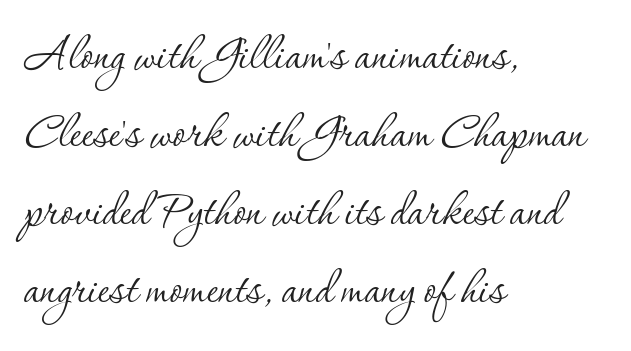
Words float on clear page, feet unadorned. Reading down the block, your eye returns to a fixed left position each line. The line-height multiplier appears to be the usual default. Inter-character spacing is left at the font's built-in metrics.
